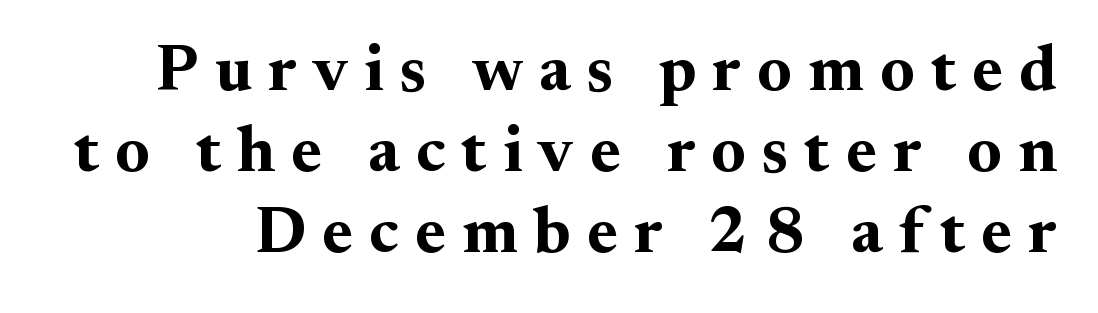
A typesetter would mark this as roman, not italic. The type family on display is of the serif kind. The passage shown is typed in a proportional face where columns would drift. This sample keeps an unexceptional amount of space between lines. Heavy-handed strokes throughout: this text is bold. The passage shown is not underscored anywhere.
